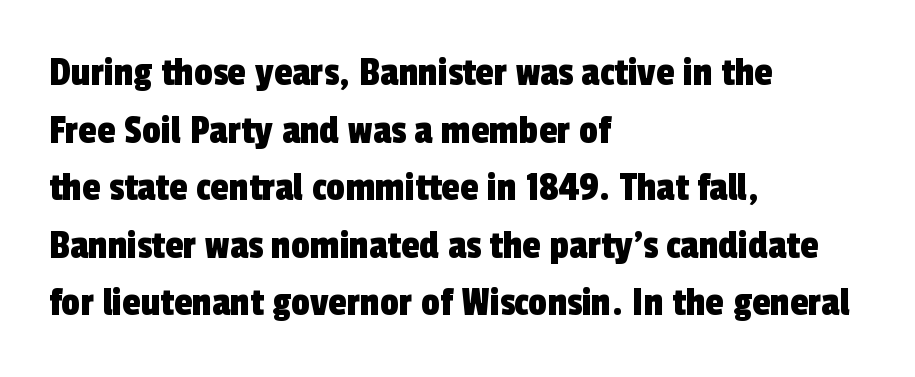
Q: Is the typeface a serif or a sans-serif typeface? A: Sans-serif.
Q: Is the text underlined? A: No.
Q: How is the paragraph aligned? A: Left-aligned.
Q: Is the spacing between letters normal or unusually wide? A: Normal.
Q: Is the spacing between lines tight, normal or loose? A: Normal.
Q: Width (condensed, normal, or wide)? A: Condensed.
Q: x-height? A: Medium.
Q: Monospaced? A: No.
